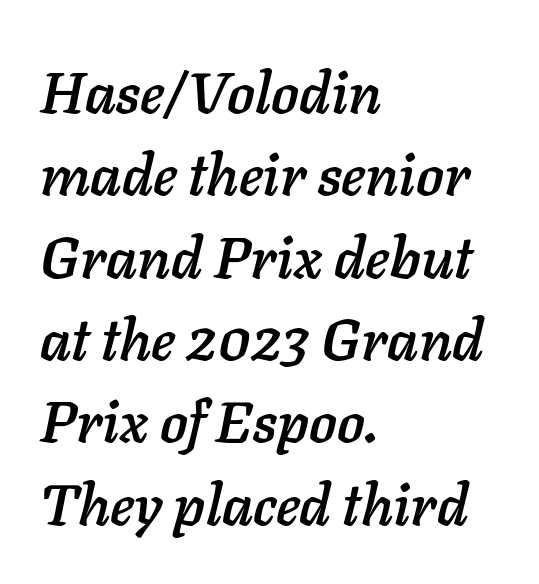
The image shows 58 px text type, italic (leaning right); set left-aligned, normal line spacing (1.42x), normal letter spacing, not underlined; low stroke contrast and a medium x-height.
